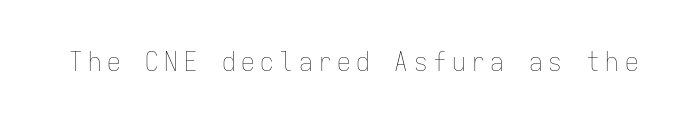
The image shows 27 px text type, upright; set unusually wide letter spacing (+0.21 em), not underlined.
